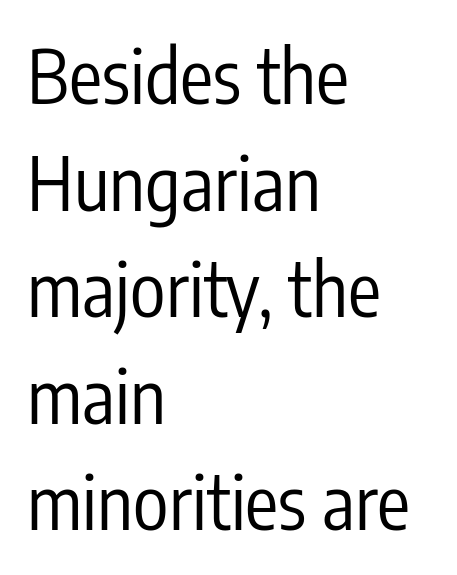
The image shows 74 px regular-weight, condensed sans-serif type, upright; set left-aligned, normal line spacing (1.44x), normal letter spacing, not underlined; low stroke contrast and a medium x-height.
